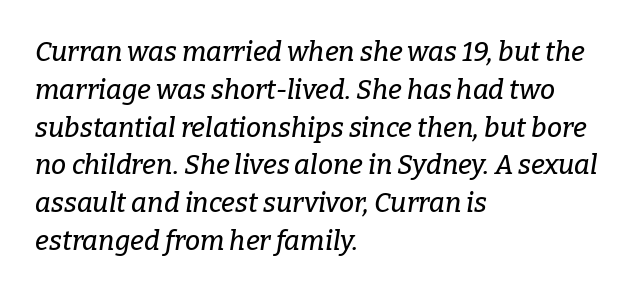
The image shows 27 px text type, italic (leaning right); set left-aligned, normal line spacing (1.4x), normal letter spacing, not underlined.
